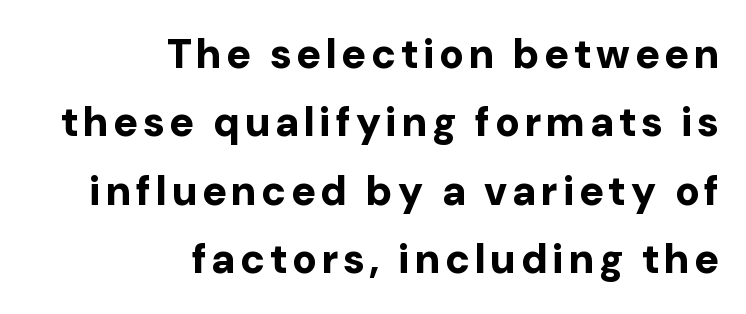
Characters remain perfectly vertical along every line. The rendering uses natural spacing where letterforms have individual widths. Line ends are locked; line starts wander. Underline: absent.
